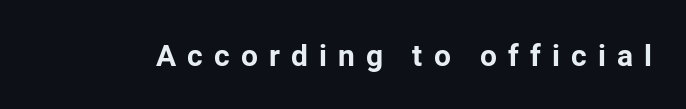
Q: Is the text bold? A: Yes.
Q: Is the text italic (slanted)? A: No, it is upright.
Q: Is the typeface a serif or a sans-serif typeface? A: Sans-serif.
Q: Is the text underlined? A: No.
Q: Is the spacing between letters normal or unusually wide? A: Unusually wide.
Q: Width (condensed, normal, or wide)? A: Normal.
Q: Stroke contrast? A: Low.
Q: x-height? A: Medium.
Q: Monospaced? A: No.
